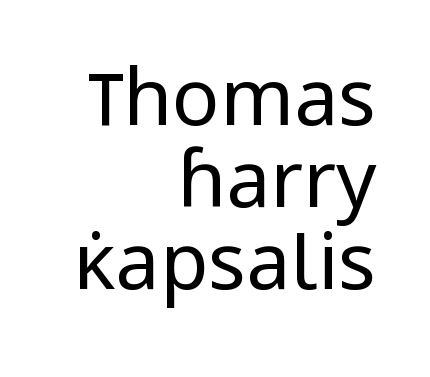
Q: Is the text bold? A: No.
Q: Is the text italic (slanted)? A: No, it is upright.
Q: Is the typeface a serif or a sans-serif typeface? A: Sans-serif.
Q: Is the text underlined? A: No.
Q: How is the paragraph aligned? A: Right-aligned.
Q: Is the spacing between letters normal or unusually wide? A: Normal.
Q: Is the spacing between lines tight, normal or loose? A: Tight.
Q: Width (condensed, normal, or wide)? A: Normal.
Q: Stroke contrast? A: Low.
Q: x-height? A: Medium.
Q: Monospaced? A: No.
